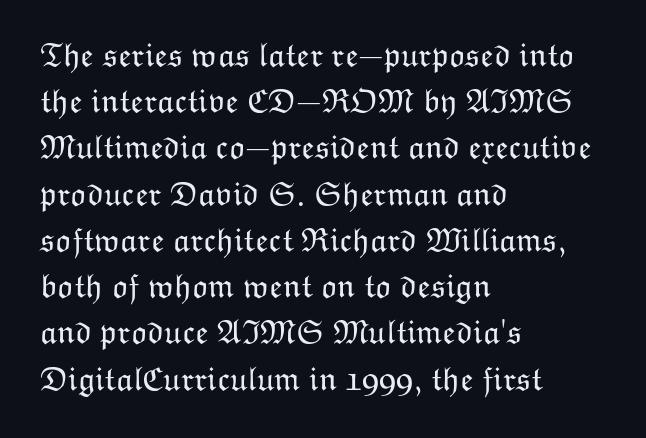
{"italic": "no", "bold": "no", "weight": "light", "width": "normal", "stroke_contrast": "low", "x_height": "medium", "monospaced": "no", "underline": "no", "align": "left", "line_spacing": "normal", "line_spacing_ratio": 1.36, "letter_spacing": "normal", "letter_spacing_em": 0.0, "glyph_px": 34}
